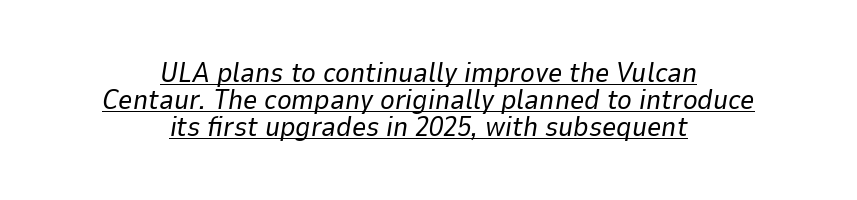
Q: Is the text bold? A: No.
Q: Is the text italic (slanted)? A: Yes, it leans right by about 9 degrees.
Q: Is the text underlined? A: Yes.
Q: How is the paragraph aligned? A: Centered.
Q: Is the spacing between letters normal or unusually wide? A: Normal.
Q: Is the spacing between lines tight, normal or loose? A: Tight.
Q: Width (condensed, normal, or wide)? A: Normal.
Q: Stroke contrast? A: Low.
Q: x-height? A: Medium.
Q: Monospaced? A: No.
